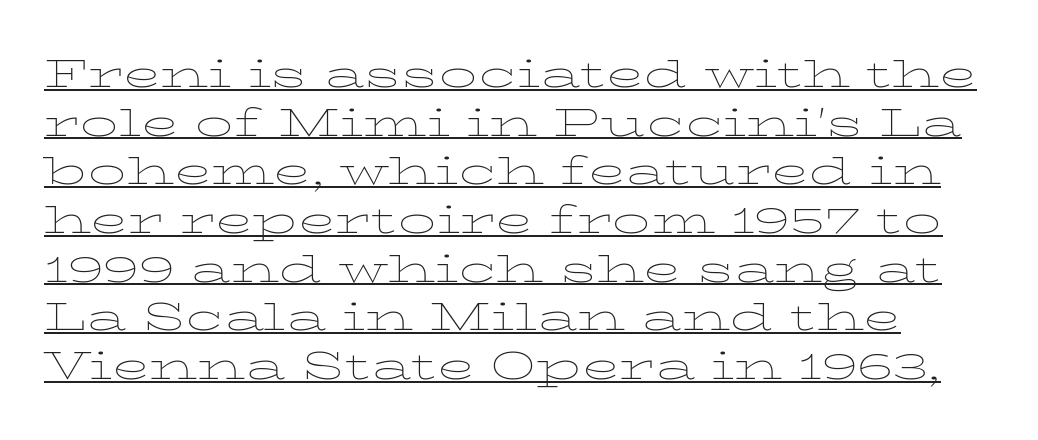
{"serif": "yes", "italic": "no", "bold": "no", "weight": "thin", "width": "wide", "stroke_contrast": "low", "x_height": "medium", "monospaced": "no", "underline": "yes", "line_spacing": "normal", "line_spacing_ratio": 1.28, "letter_spacing": "normal", "letter_spacing_em": 0.0, "glyph_px": 38}
